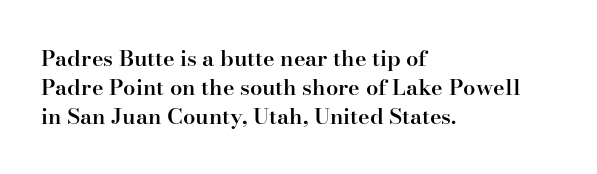
The image shows 22 px text type, upright; set left-aligned, normal line spacing (1.31x), normal letter spacing, not underlined.
